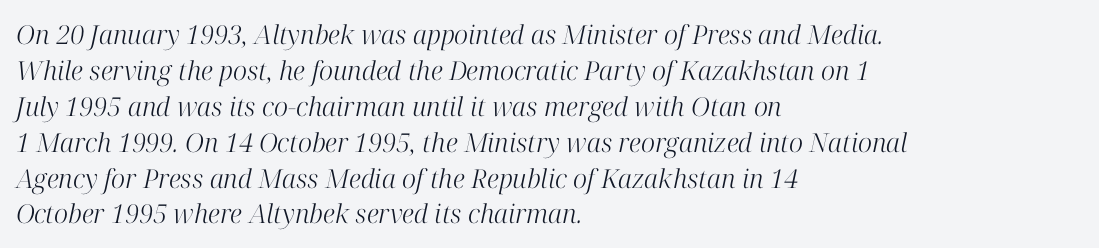
{"italic": "yes", "lean": "right", "slant_degrees": 12, "bold": "no", "underline": "no", "align": "left", "line_spacing": "normal", "line_spacing_ratio": 1.38, "letter_spacing": "normal", "letter_spacing_em": 0.0, "glyph_px": 26}
